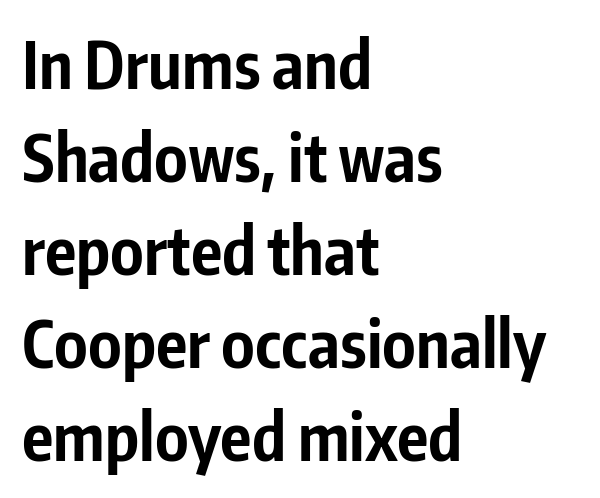
Q: Is the text bold? A: Yes.
Q: Is the text italic (slanted)? A: No, it is upright.
Q: Is the typeface a serif or a sans-serif typeface? A: Sans-serif.
Q: Is the text underlined? A: No.
Q: How is the paragraph aligned? A: Left-aligned.
Q: Is the spacing between letters normal or unusually wide? A: Normal.
Q: Is the spacing between lines tight, normal or loose? A: Normal.
Q: Width (condensed, normal, or wide)? A: Condensed.
Q: Stroke contrast? A: Low.
Q: x-height? A: Medium.
Q: Monospaced? A: No.
